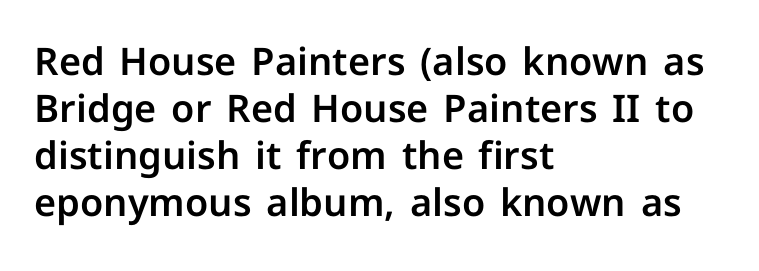
{"serif": "no", "italic": "no", "width": "normal", "stroke_contrast": "low", "x_height": "medium", "monospaced": "no", "underline": "no", "align": "left", "line_spacing_ratio": 1.24, "letter_spacing": "normal", "letter_spacing_em": 0.0, "glyph_px": 38}
